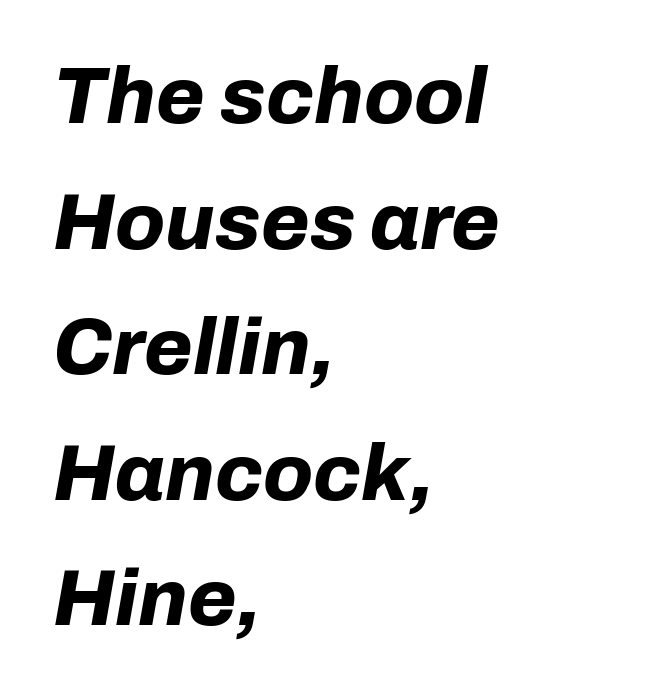
This sample is left-justified, so line endings fall wherever the words run out. Italic? Definitely — the glyphs are oblique. Underline: absent. This block has exactly the height ordinary leading produces. These lines keep a tight, regular rhythm from letter to letter. You could not count columns in this text — the font is proportionally spaced.
